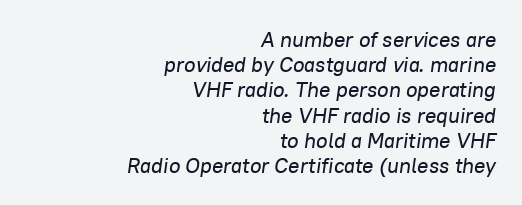
The image shows 21 px text type, italic (leaning right); set right-aligned, line spacing 1.2x, normal letter spacing, not underlined.
